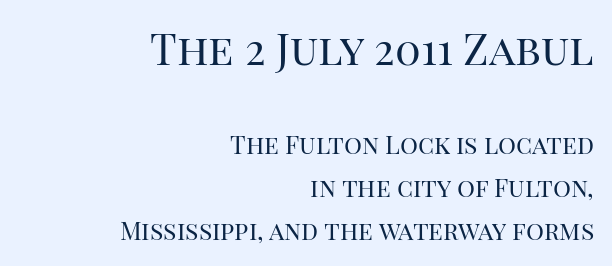
Spacing verdict: proportional, widths tailored to each character. Regarding serifs, this sample has them. The weight tops out at a normal text grade. Words appear dense and cohesive because spacing is normal.
